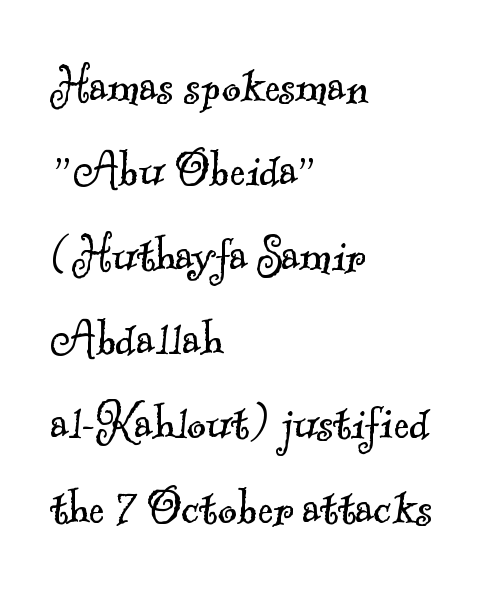
The foot of each line stays bare and open. Is this a fixed-width face? No — the glyphs have proportional, varying widths. Horizontal bands of white between lines are of average thickness. The cut favours lightness, reaching ordinary text weight at its darkest. Horizontally, the lines are justified to the leading edge only. Honestly, the letter spacing is just normal — you wouldn't notice it.
